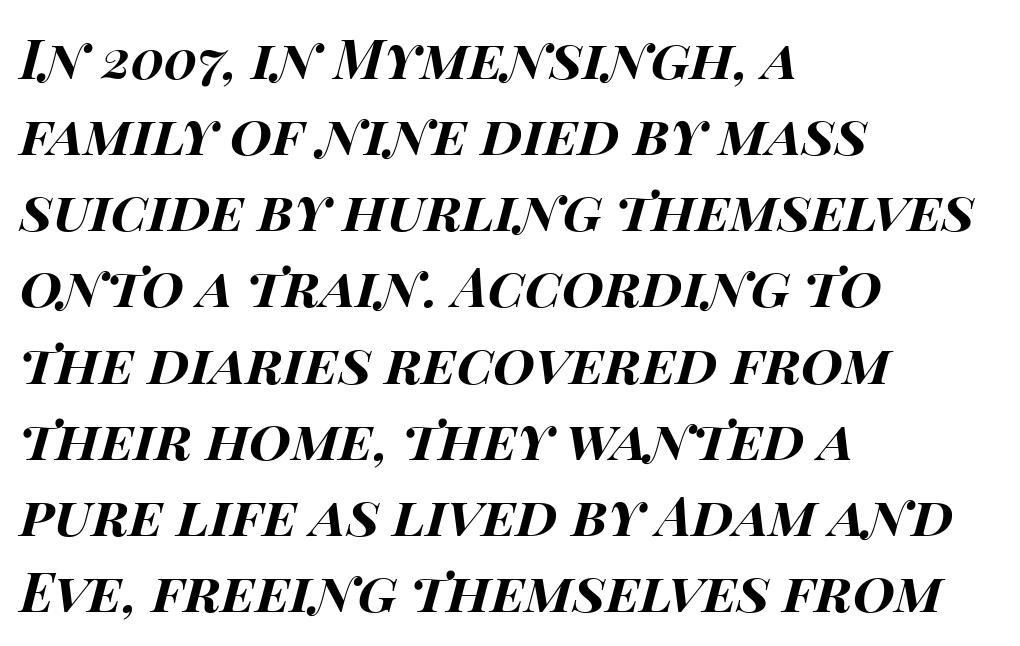
{"italic": "yes", "lean": "right", "slant_degrees": 14, "bold": "yes", "weight": "bold", "width": "wide", "stroke_contrast": "high", "x_height": "large", "monospaced": "no", "underline": "no", "align": "left", "line_spacing": "normal", "line_spacing_ratio": 1.41, "letter_spacing": "normal", "letter_spacing_em": 0.0, "glyph_px": 54}
